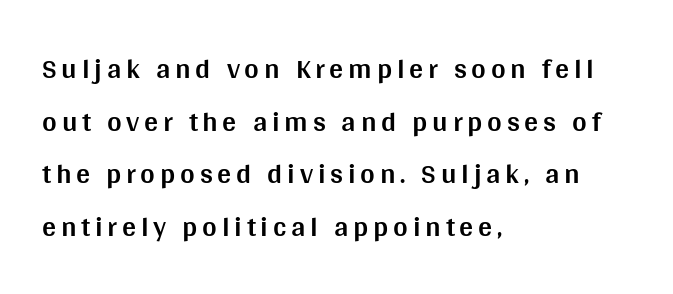
The image shows 28 px bold sans-serif type, upright; set left-aligned, line spacing 1.88x, not underlined; medium stroke contrast and a large x-height.
